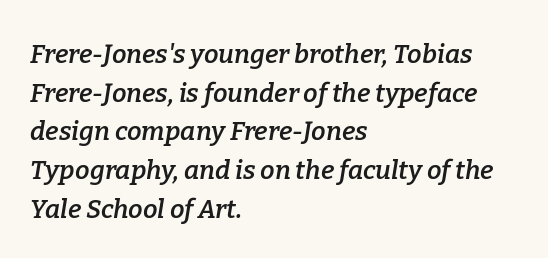
These lines stack with their left ends in a neat column. Compared with typical paragraphs, the rows here are spaced about the same. Compared with an ordinary text face, these strokes are moderately heavier — a semibold. Notice how the stems are inclined rather than vertical — that's the hallmark of italics. Nobody drew a line under any word here. Compared with typical body copy, the letter spacing here is the same.
